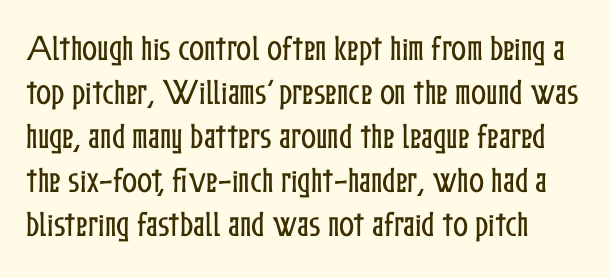
Honestly, the letter spacing is just normal — you wouldn't notice it. Rows of type keep a routine distance in the vertical direction. Vertical strokes here are truly vertical. No word sits above an underline. The rendering uses natural spacing where letterforms have individual widths.
